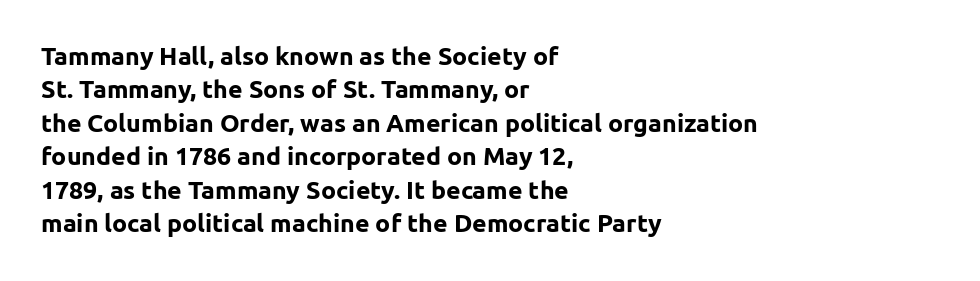
The image shows 25 px bold type, upright; set left-aligned, normal line spacing (1.34x), normal letter spacing, not underlined.
